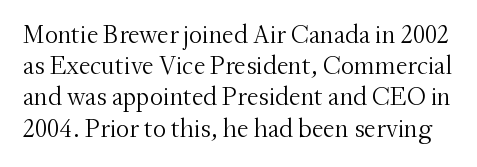
Underlining? Definitely not there. The typeface has the unassuming heft of standard copy or less. The letters sit at their default tracking, neither squeezed nor spread. A typesetter would mark this as roman, not italic.
